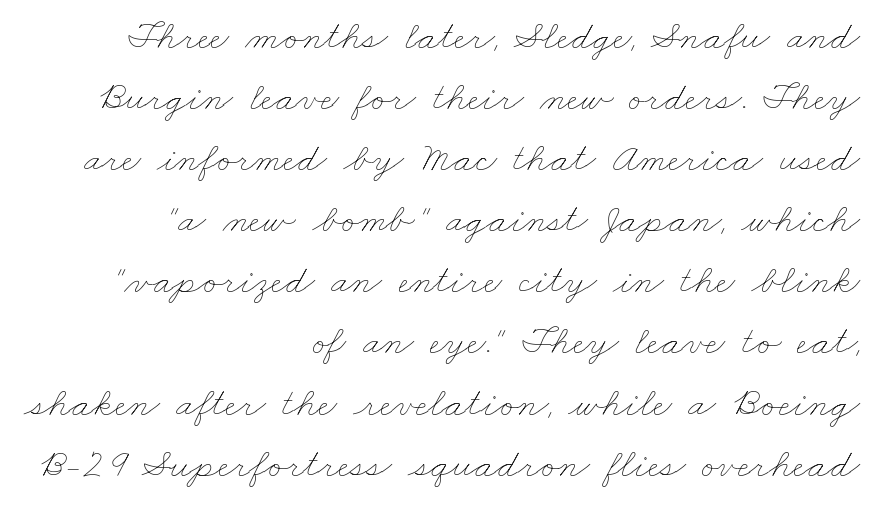
The image shows 41 px thin, wide type; set right-aligned, normal line spacing (1.49x), normal letter spacing, not underlined; low stroke contrast and a small x-height.
